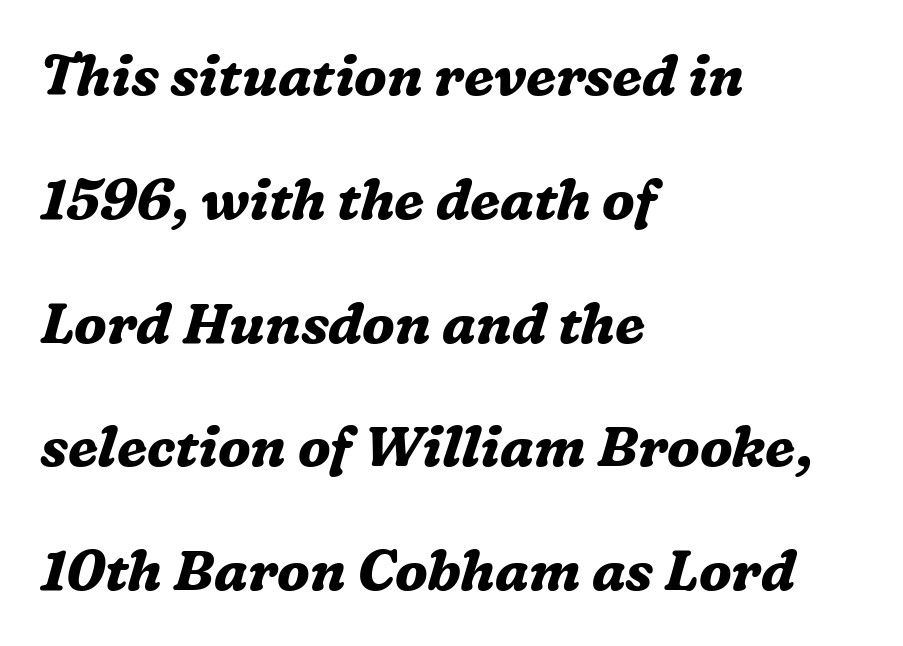
Q: Is the text bold? A: Yes.
Q: Is the text italic (slanted)? A: Yes, it leans right by about 16 degrees.
Q: Is the typeface a serif or a sans-serif typeface? A: Serif.
Q: Is the text underlined? A: No.
Q: How is the paragraph aligned? A: Left-aligned.
Q: Is the spacing between letters normal or unusually wide? A: Normal.
Q: Is the spacing between lines tight, normal or loose? A: Loose.
Q: Width (condensed, normal, or wide)? A: Normal.
Q: Stroke contrast? A: Medium.
Q: x-height? A: Medium.
Q: Monospaced? A: No.
